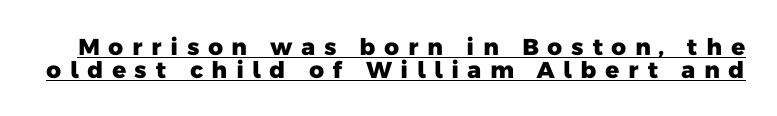
{"bold": "yes", "underline": "yes", "line_spacing": "tight", "line_spacing_ratio": 1.0, "letter_spacing": "wide", "letter_spacing_em": 0.35, "glyph_px": 23}
